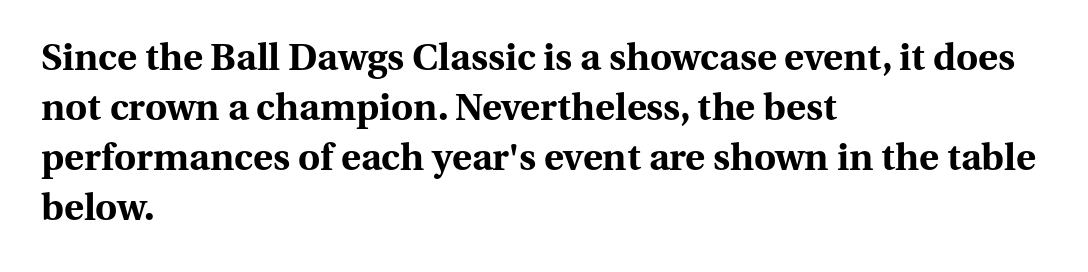
The baseline area is clear. Here the glyphs are tracked normally, forming tight word shapes. What's the leading like? Ordinary, nothing unusual. Note the varied advance widths — an 'i' is clearly narrower than an 'm'. The rendering uses a bold face; every stroke is thick and dark. Do the letters lean? They stand straight.
